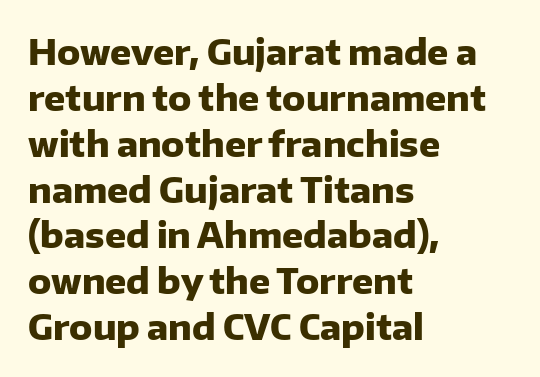
Q: Is the text bold? A: Yes.
Q: Is the text italic (slanted)? A: No, it is upright.
Q: Is the typeface a serif or a sans-serif typeface? A: Sans-serif.
Q: Is the text underlined? A: No.
Q: How is the paragraph aligned? A: Left-aligned.
Q: Is the spacing between letters normal or unusually wide? A: Normal.
Q: Is the spacing between lines tight, normal or loose? A: Normal.
Q: Width (condensed, normal, or wide)? A: Normal.
Q: Stroke contrast? A: Low.
Q: x-height? A: Medium.
Q: Monospaced? A: No.
